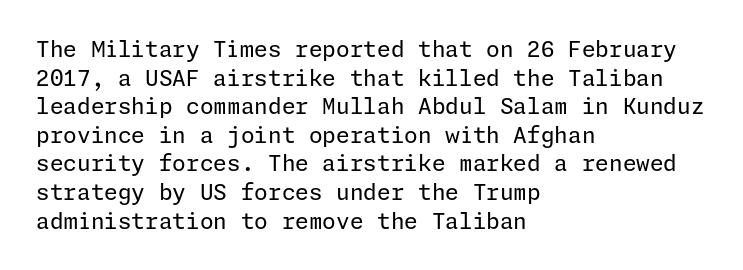
Q: Is the text bold? A: No.
Q: Is the text italic (slanted)? A: No, it is upright.
Q: Is the text underlined? A: No.
Q: How is the paragraph aligned? A: Left-aligned.
Q: Is the spacing between letters normal or unusually wide? A: Normal.
Q: Is the spacing between lines tight, normal or loose? A: Normal.
